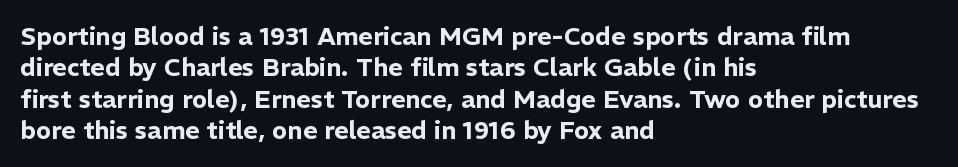
The image shows 25 px text type, upright; set left-aligned, normal line spacing (1.26x), normal letter spacing, not underlined.
